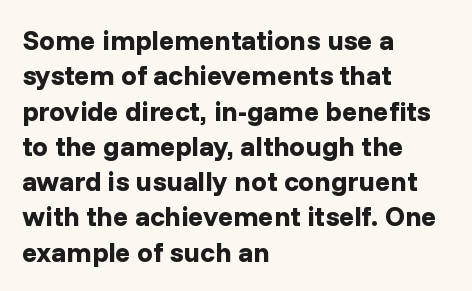
The specimen omits any rule beneath the text block's lines. Characters follow at the spacing the type designer built in. If you measured baseline to baseline, you'd find a middling distance. This rendering uses left alignment, leaving the right contour irregular. Look at the bottom of the vertical strokes: they stop flat, with no serifs.
